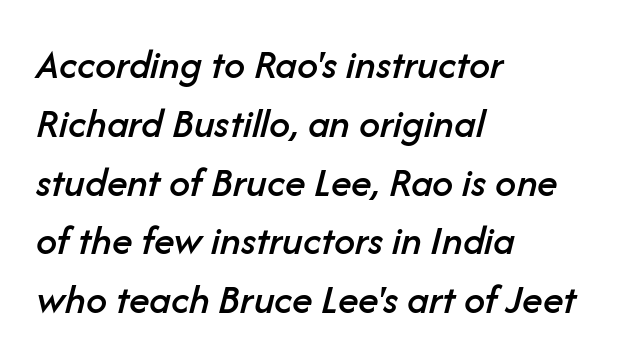
Q: Is the text italic (slanted)? A: Yes, it leans right by about 14 degrees.
Q: Is the text underlined? A: No.
Q: How is the paragraph aligned? A: Left-aligned.
Q: Is the spacing between letters normal or unusually wide? A: Normal.
Q: Is the spacing between lines tight, normal or loose? A: Normal.
Q: Width (condensed, normal, or wide)? A: Normal.
Q: Stroke contrast? A: Low.
Q: x-height? A: Medium.
Q: Monospaced? A: No.
